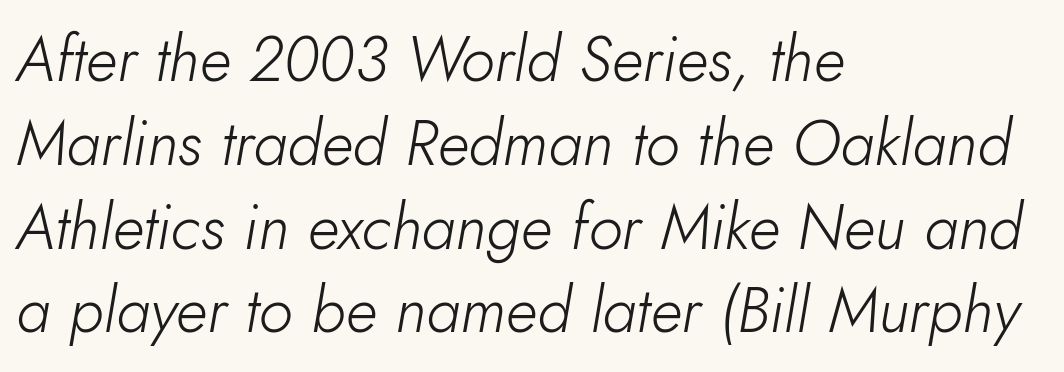
Q: Is the text bold? A: No.
Q: Is the text italic (slanted)? A: Yes, it leans right by about 10 degrees.
Q: Is the text underlined? A: No.
Q: How is the paragraph aligned? A: Left-aligned.
Q: Is the spacing between letters normal or unusually wide? A: Normal.
Q: Is the spacing between lines tight, normal or loose? A: Normal.
Q: Width (condensed, normal, or wide)? A: Normal.
Q: Stroke contrast? A: Low.
Q: x-height? A: Small.
Q: Monospaced? A: No.
